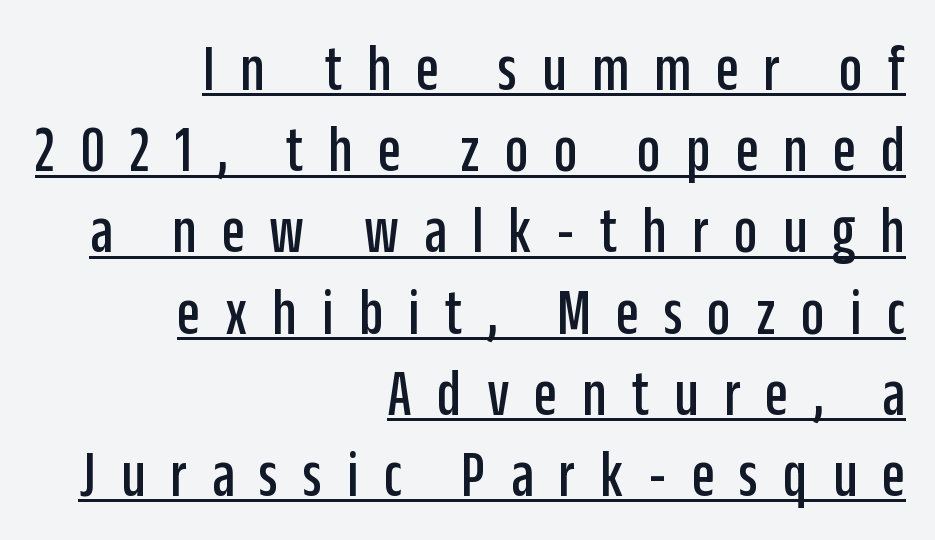
Q: Is the text italic (slanted)? A: No, it is upright.
Q: Is the typeface a serif or a sans-serif typeface? A: Sans-serif.
Q: Is the text underlined? A: Yes.
Q: How is the paragraph aligned? A: Right-aligned.
Q: Is the spacing between letters normal or unusually wide? A: Unusually wide.
Q: Width (condensed, normal, or wide)? A: Condensed.
Q: Stroke contrast? A: Low.
Q: x-height? A: Large.
Q: Monospaced? A: No.
